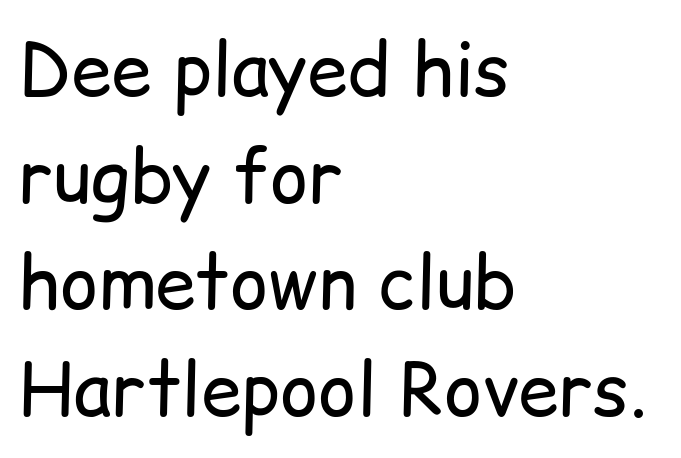
One-word summary of the alignment: left. Regarding leading, the lines here are spaced in the standard way. No letter is thick-stroked: the sample isn't bold. Spacing verdict: proportional, widths tailored to each character.
